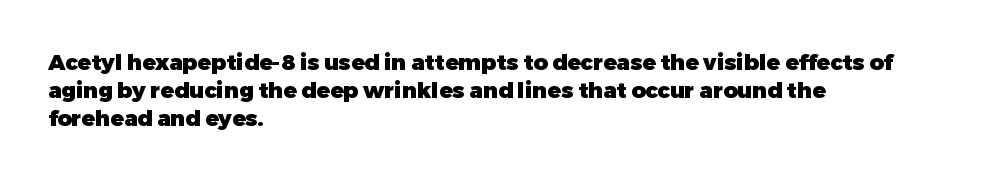
The passage is arranged the way most books set body copy — flush left. No word sits above an underline. Nobody touched the tracking dial on this one. Stroke thickness is high; the sample reads as a true bold.
